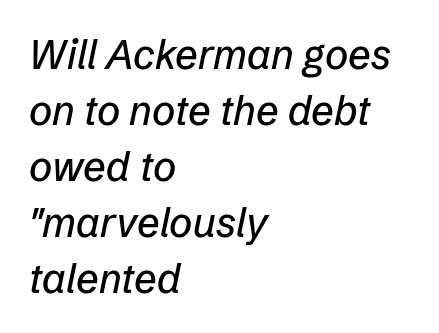
{"italic": "yes", "lean": "right", "slant_degrees": 12, "width": "normal", "stroke_contrast": "low", "x_height": "medium", "monospaced": "no", "underline": "no", "align": "left", "line_spacing": "normal", "line_spacing_ratio": 1.4, "letter_spacing": "normal", "letter_spacing_em": 0.0, "glyph_px": 40}
